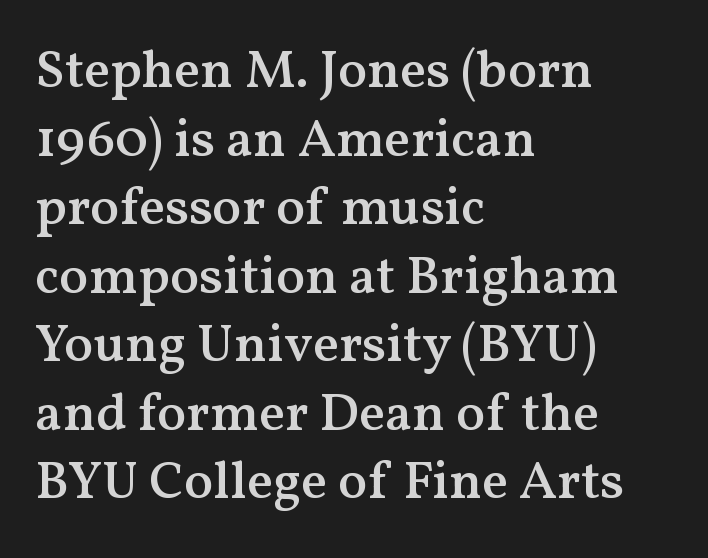
Q: Is the text bold? A: Semi-bold.
Q: Is the text italic (slanted)? A: No, it is upright.
Q: Is the typeface a serif or a sans-serif typeface? A: Serif.
Q: Is the text underlined? A: No.
Q: How is the paragraph aligned? A: Left-aligned.
Q: Is the spacing between letters normal or unusually wide? A: Normal.
Q: Is the spacing between lines tight, normal or loose? A: Normal.
Q: Width (condensed, normal, or wide)? A: Normal.
Q: Stroke contrast? A: Medium.
Q: x-height? A: Medium.
Q: Monospaced? A: No.
